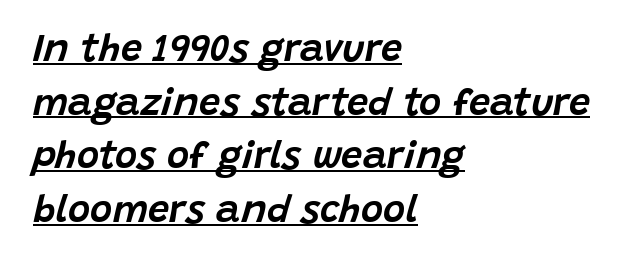
{"italic": "yes", "lean": "right", "slant_degrees": 15, "width": "normal", "stroke_contrast": "low", "x_height": "large", "monospaced": "no", "underline": "yes", "align": "left", "line_spacing": "normal", "line_spacing_ratio": 1.41, "letter_spacing": "normal", "letter_spacing_em": 0.0, "glyph_px": 38}
